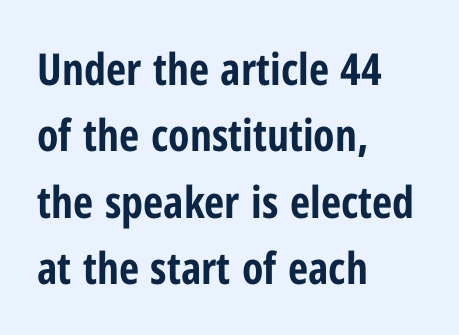
Q: Is the text bold? A: Yes.
Q: Is the text italic (slanted)? A: No, it is upright.
Q: Is the typeface a serif or a sans-serif typeface? A: Sans-serif.
Q: Is the text underlined? A: No.
Q: How is the paragraph aligned? A: Left-aligned.
Q: Is the spacing between letters normal or unusually wide? A: Normal.
Q: Is the spacing between lines tight, normal or loose? A: Normal.
Q: Width (condensed, normal, or wide)? A: Condensed.
Q: Stroke contrast? A: Low.
Q: x-height? A: Medium.
Q: Monospaced? A: No.
